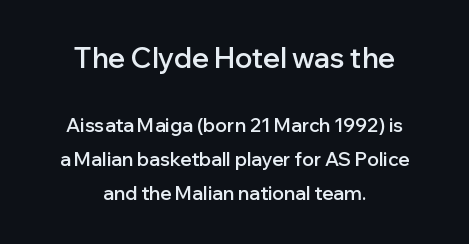
These lines are composed in type without serifs. Notice how the stems are strictly vertical — no italics here. The rendering uses natural spacing where letterforms have individual widths. What weight is shown? A semibold, between regular and bold. This rendering leaves character spacing at its baseline value. A student would notice the top passage is typeset larger than what follows.
